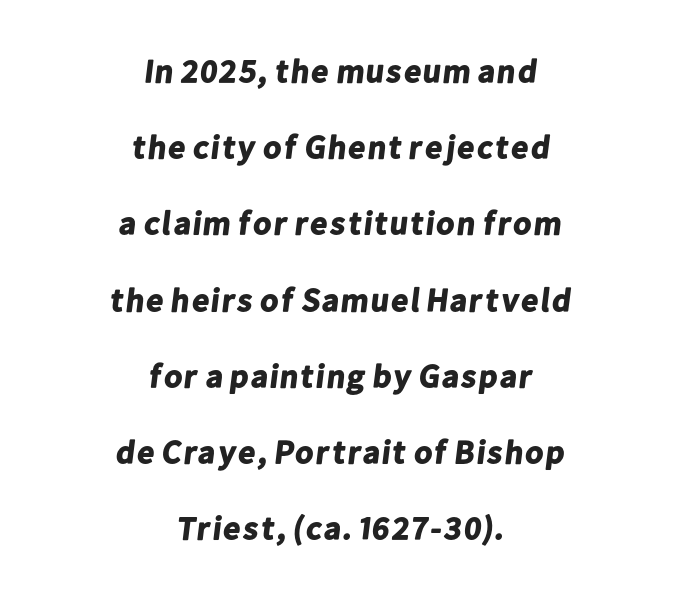
The image shows 33 px bold sans-serif type; set centered, loose line spacing (2.31x), normal letter spacing, not underlined; low stroke contrast and a medium x-height.
